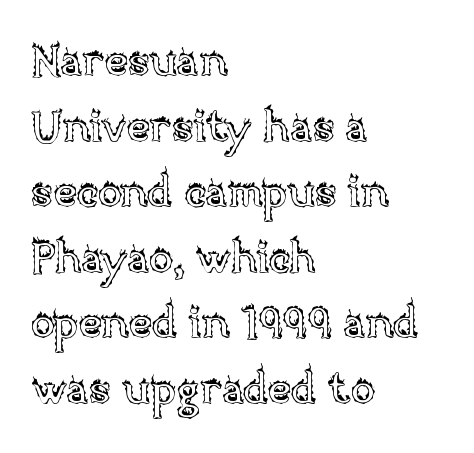
The image shows 44 px text type, upright; set left-aligned, normal line spacing (1.49x), normal letter spacing, not underlined; a large x-height.
